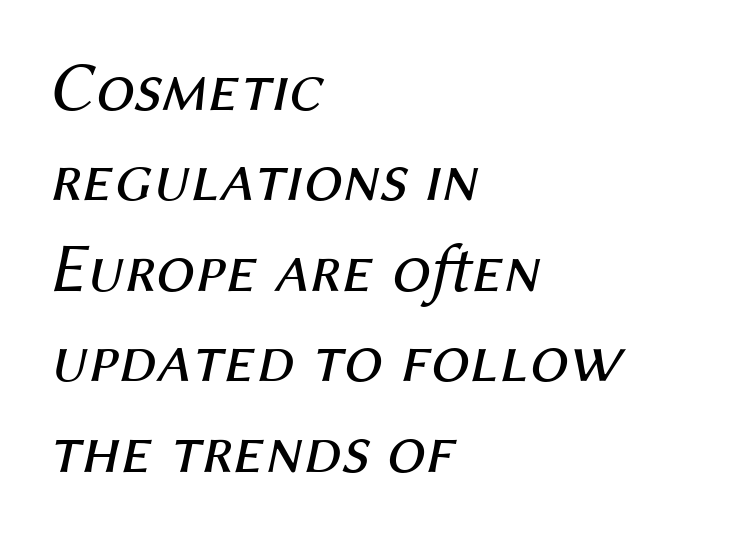
Q: Is the text bold? A: No.
Q: Is the text italic (slanted)? A: Yes, it leans right by about 12 degrees.
Q: Is the text underlined? A: No.
Q: How is the paragraph aligned? A: Left-aligned.
Q: Is the spacing between letters normal or unusually wide? A: Normal.
Q: Is the spacing between lines tight, normal or loose? A: Normal.
Q: Width (condensed, normal, or wide)? A: Normal.
Q: Stroke contrast? A: Medium.
Q: x-height? A: Medium.
Q: Monospaced? A: No.
